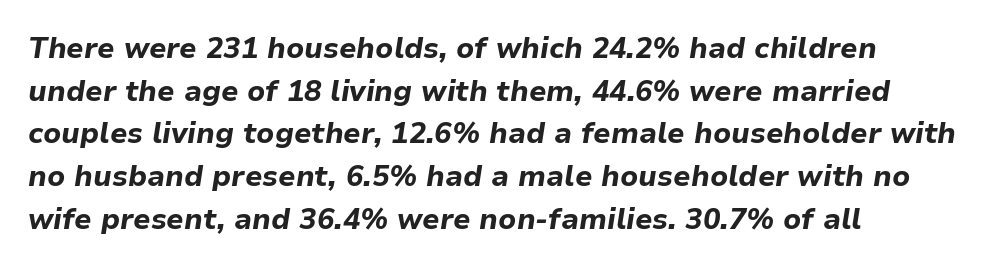
The image shows 29 px bold type, italic (leaning right); set left-aligned, normal line spacing (1.47x), normal letter spacing, not underlined; low stroke contrast and a medium x-height.
